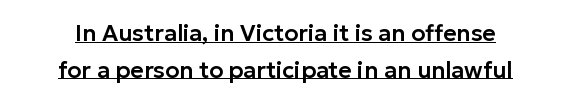
Nobody touched the tracking dial on this one. Layout note: lines centered. The line-height multiplier appears to be the usual default. The font's upright variant was chosen for this text.
